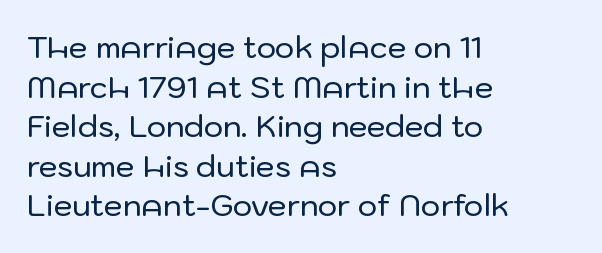
{"serif": "no", "italic": "no", "width": "normal", "stroke_contrast": "low", "x_height": "medium", "monospaced": "no", "underline": "no", "align": "left", "line_spacing": "normal", "line_spacing_ratio": 1.32, "letter_spacing": "normal", "letter_spacing_em": 0.0, "glyph_px": 30}
